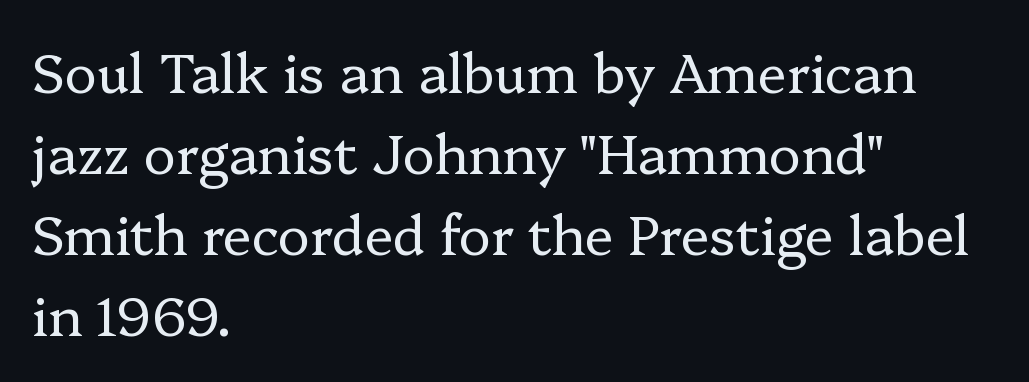
The image shows 54 px regular-weight serif type, upright; set left-aligned, normal line spacing (1.5x), normal letter spacing, not underlined; low stroke contrast and a medium x-height.
